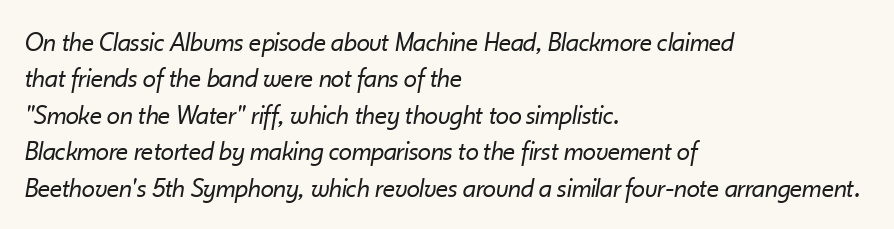
Q: Is the text bold? A: No.
Q: Is the text italic (slanted)? A: Yes, it leans right by about 10 degrees.
Q: Is the text underlined? A: No.
Q: How is the paragraph aligned? A: Left-aligned.
Q: Is the spacing between letters normal or unusually wide? A: Normal.
Q: Is the spacing between lines tight, normal or loose? A: Normal.
